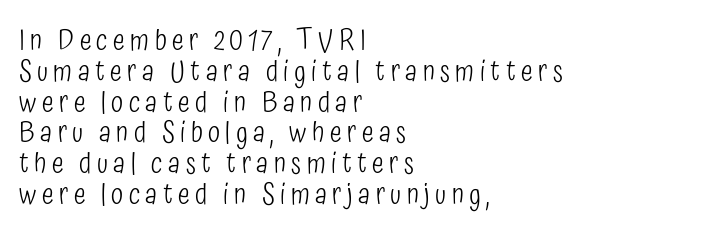
Q: Is the text bold? A: No.
Q: Is the text italic (slanted)? A: No, it is upright.
Q: Is the typeface a serif or a sans-serif typeface? A: Sans-serif.
Q: Is the text underlined? A: No.
Q: How is the paragraph aligned? A: Left-aligned.
Q: Is the spacing between lines tight, normal or loose? A: Tight.
Q: Width (condensed, normal, or wide)? A: Condensed.
Q: Stroke contrast? A: Low.
Q: x-height? A: Medium.
Q: Monospaced? A: No.
